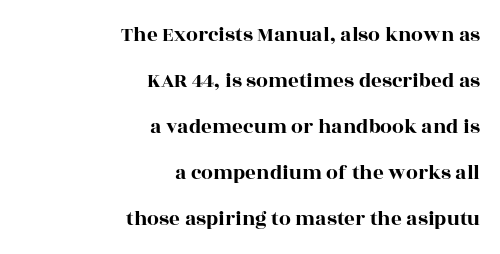
Q: Is the text italic (slanted)? A: No, it is upright.
Q: Is the text underlined? A: No.
Q: How is the paragraph aligned? A: Right-aligned.
Q: Is the spacing between letters normal or unusually wide? A: Normal.
Q: Is the spacing between lines tight, normal or loose? A: Loose.
